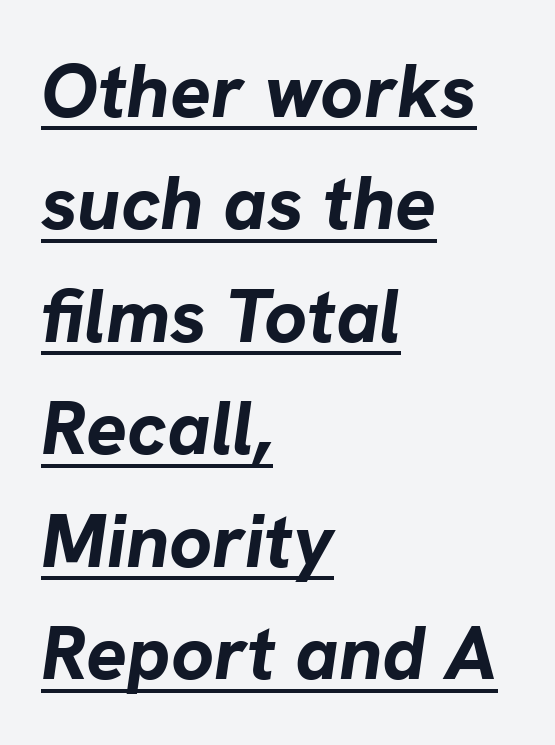
Q: Is the text bold? A: Yes.
Q: Is the text italic (slanted)? A: Yes, it leans right by about 8 degrees.
Q: Is the text underlined? A: Yes.
Q: How is the paragraph aligned? A: Left-aligned.
Q: Is the spacing between letters normal or unusually wide? A: Normal.
Q: Is the spacing between lines tight, normal or loose? A: Normal.
Q: Width (condensed, normal, or wide)? A: Normal.
Q: Stroke contrast? A: Low.
Q: x-height? A: Medium.
Q: Monospaced? A: No.
